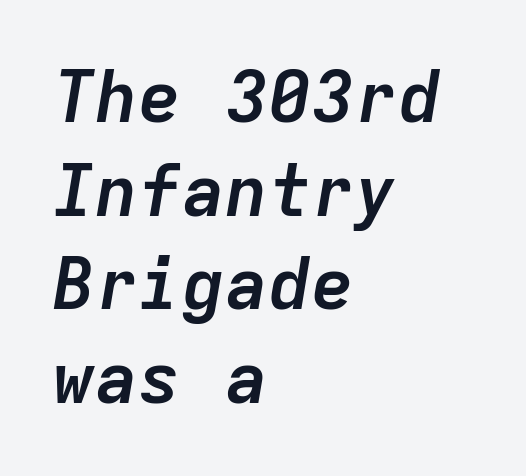
The image shows 72 px semibold type, italic (leaning right), monospaced; set left-aligned, normal line spacing (1.3x), normal letter spacing, not underlined; low stroke contrast and a medium x-height.
